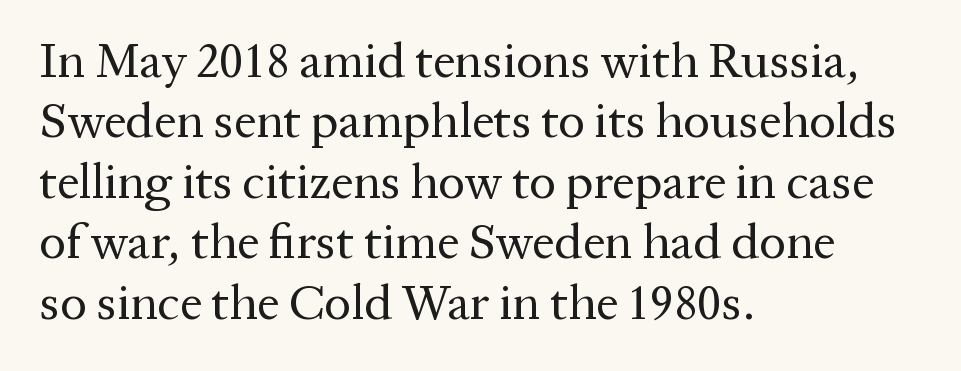
{"serif": "yes", "italic": "no", "bold": "no", "weight": "regular", "width": "normal", "stroke_contrast": "medium", "x_height": "medium", "monospaced": "no", "underline": "no", "align": "left", "line_spacing_ratio": 1.21, "letter_spacing": "normal", "letter_spacing_em": 0.0, "glyph_px": 50}
